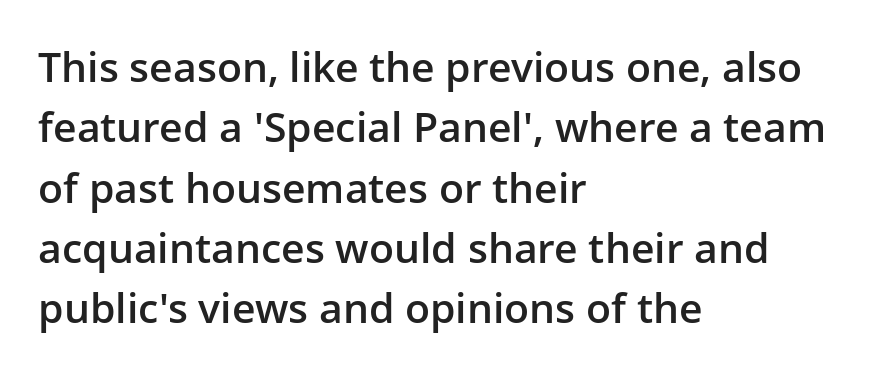
Q: Is the text bold? A: Semi-bold.
Q: Is the text italic (slanted)? A: No, it is upright.
Q: Is the typeface a serif or a sans-serif typeface? A: Sans-serif.
Q: Is the text underlined? A: No.
Q: How is the paragraph aligned? A: Left-aligned.
Q: Is the spacing between letters normal or unusually wide? A: Normal.
Q: Is the spacing between lines tight, normal or loose? A: Normal.
Q: Width (condensed, normal, or wide)? A: Normal.
Q: Stroke contrast? A: Low.
Q: x-height? A: Medium.
Q: Monospaced? A: No.
